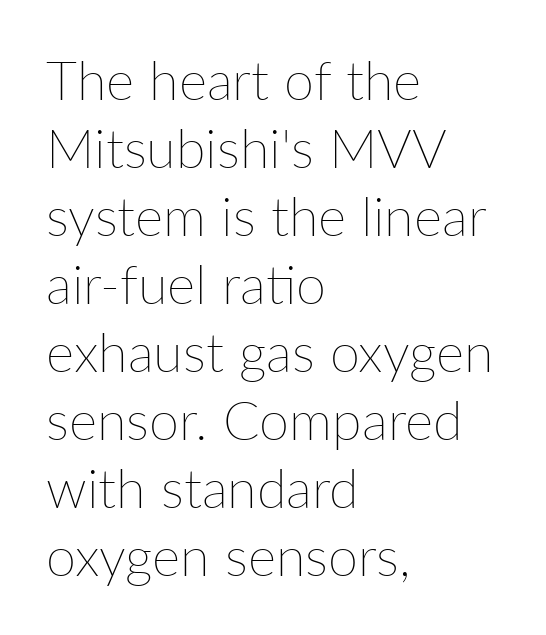
A typesetter would mark this as roman, not italic. The letters advance in unequal steps, a hallmark of proportional type. Is the block centered? No — it sits flush against the left margin. Caption: standard tracking, unaltered. The designer left line spacing at the default. The strip under each line holds only bare page.
